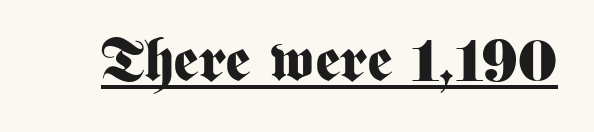
Plenty of ink on the page — the face is bold. These lines are composed in type without serifs. Every character sits straight up, as roman type does. The lettering is marked with a stroke running underneath it.
